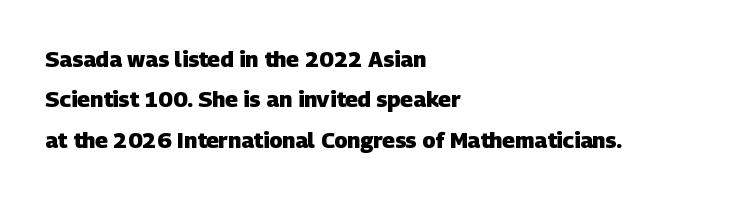
{"bold": "yes", "underline": "no", "align": "left", "line_spacing_ratio": 1.84, "letter_spacing": "normal", "letter_spacing_em": 0.0, "glyph_px": 22}
